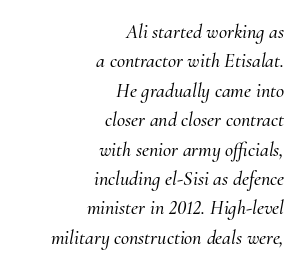
{"italic": "yes", "lean": "right", "slant_degrees": 10, "underline": "no", "align": "right", "line_spacing": "normal", "line_spacing_ratio": 1.47, "letter_spacing": "normal", "letter_spacing_em": 0.0, "glyph_px": 20}
